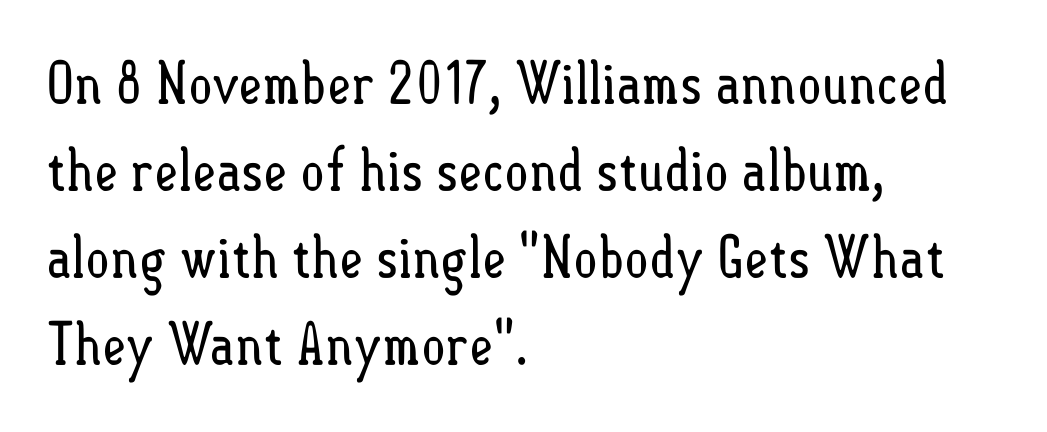
Words appear dense and cohesive because spacing is normal. These lines stack with their left ends in a neat column. Interline gaps are of average width in this sample. Unlike italic type, these characters show no tilt at all. A bare baseline throughout the passage. Varying glyph widths throughout — classic text-font behaviour.
